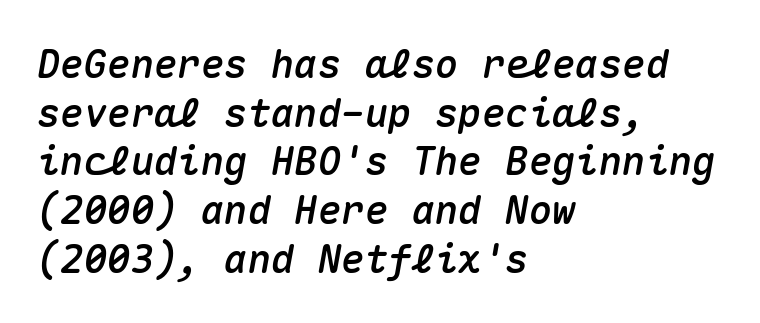
The leading is moderate, giving the passage an even texture. Teacher's note: observe the even left margin — that is flush-left alignment. These lines keep a tight, regular rhythm from letter to letter. Each letter, wide or thin by design, is forced into the same width here. Tall strokes in this sample are angled rather than plumb.
